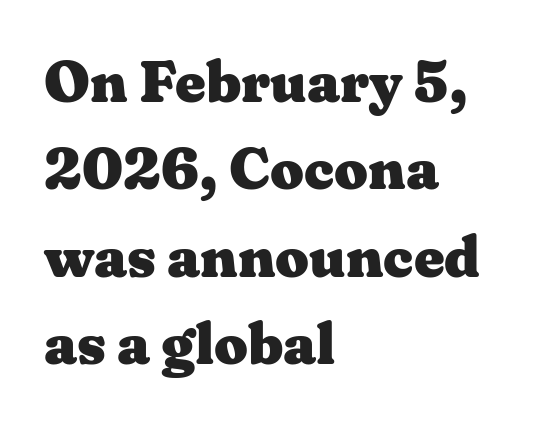
{"serif": "yes", "italic": "no", "bold": "yes", "weight": "heavy", "width": "wide", "stroke_contrast": "medium", "x_height": "medium", "monospaced": "no", "underline": "no", "align": "left", "line_spacing": "normal", "line_spacing_ratio": 1.48, "letter_spacing": "normal", "letter_spacing_em": 0.0, "glyph_px": 59}
